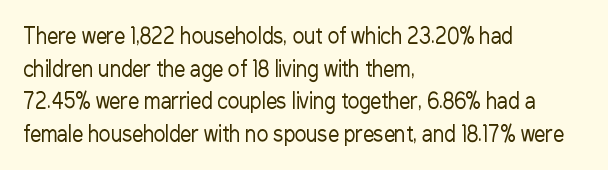
Q: Is the text bold? A: No.
Q: Is the text italic (slanted)? A: No, it is upright.
Q: Is the text underlined? A: No.
Q: How is the paragraph aligned? A: Left-aligned.
Q: Is the spacing between letters normal or unusually wide? A: Normal.
Q: Is the spacing between lines tight, normal or loose? A: Normal.
